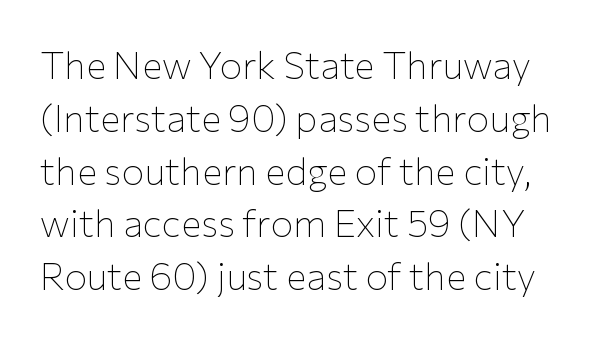
When letters stand straight like this, we call the style roman or upright. The cut favours lightness, reaching ordinary text weight at its darkest. Think of a printed novel: that variable character pitch is what you see here. Observe the ordinary spacing: letters are neighbours, not strangers. The designer went with a sans here, leaving each stem footless.
